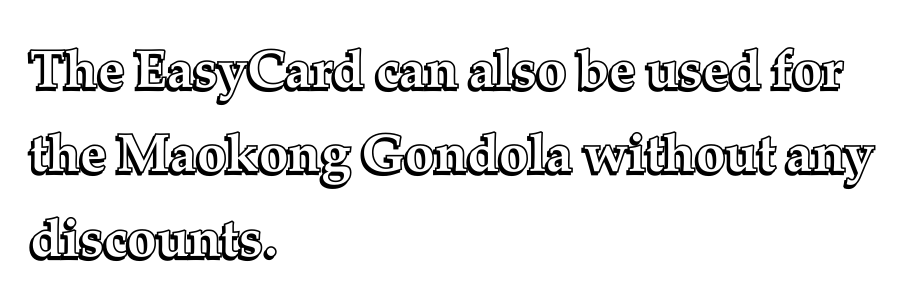
{"italic": "no", "width": "normal", "x_height": "medium", "monospaced": "no", "underline": "no", "align": "left", "line_spacing": "normal", "line_spacing_ratio": 1.59, "letter_spacing": "normal", "letter_spacing_em": 0.0, "glyph_px": 53}
